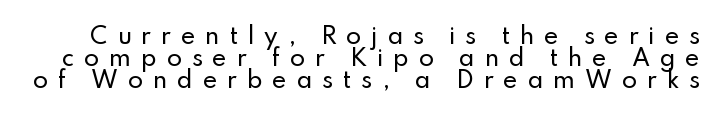
Quick note: not italic, upright. Honestly, the letter spacing is so wide it's the main thing you notice. The space directly below the letters is spotless. Interline gaps are noticeably narrow in this sample.
